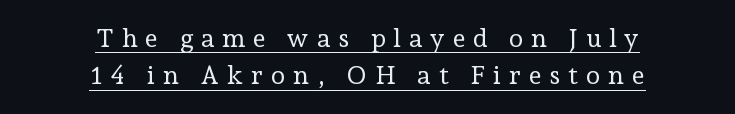
Q: Is the text bold? A: No.
Q: Is the text italic (slanted)? A: No, it is upright.
Q: Is the text underlined? A: Yes.
Q: How is the paragraph aligned? A: Centered.
Q: Is the spacing between letters normal or unusually wide? A: Unusually wide.
Q: Is the spacing between lines tight, normal or loose? A: Normal.
